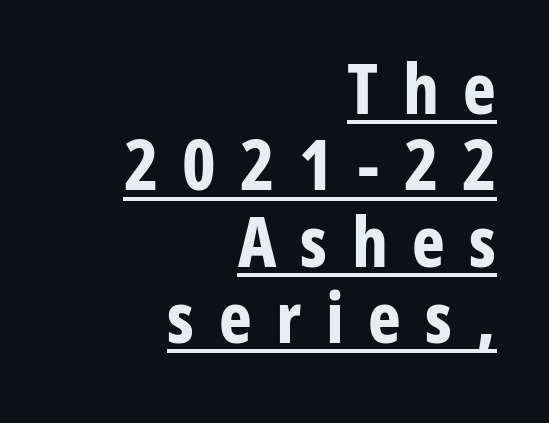
{"serif": "no", "italic": "no", "bold": "yes", "weight": "bold", "width": "condensed", "stroke_contrast": "low", "x_height": "medium", "monospaced": "no", "underline": "yes", "align": "right", "line_spacing": "tight", "line_spacing_ratio": 1.09, "letter_spacing": "wide", "letter_spacing_em": 0.35, "glyph_px": 70}
